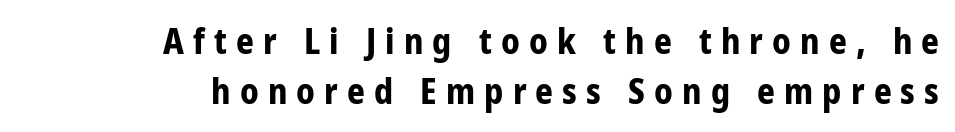
Words float on clear page, feet unadorned. Tracking here is generous; glyphs stand well apart from one another. Character widths vary here, with narrow letters taking less room than wide ones. This sample uses a sans-serif face.
